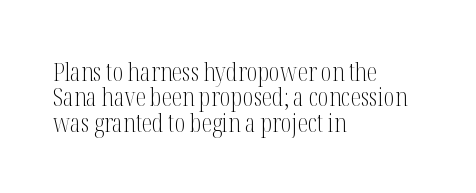
How would I describe the line gaps? Narrow and economical. Visually the block forms a straight wall on the left and a jagged coastline on the right. The face looks like a standard text weight, possibly lighter. In terms of posture, this sample is upright. The type is set solid horizontally, with unmodified tracking.
